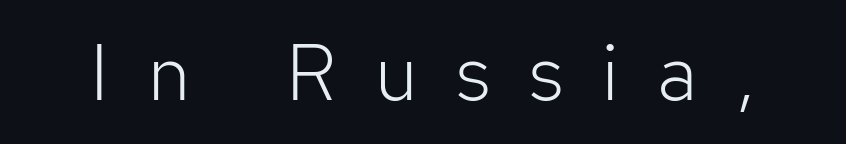
The typography opts for an upright posture over an oblique one. On a weight scale, this lands at 450 or below. The string is rendered with underlining switched off. The passage shown is typed in a proportional face where columns would drift. Nope, no serifs anywhere on these letters.
